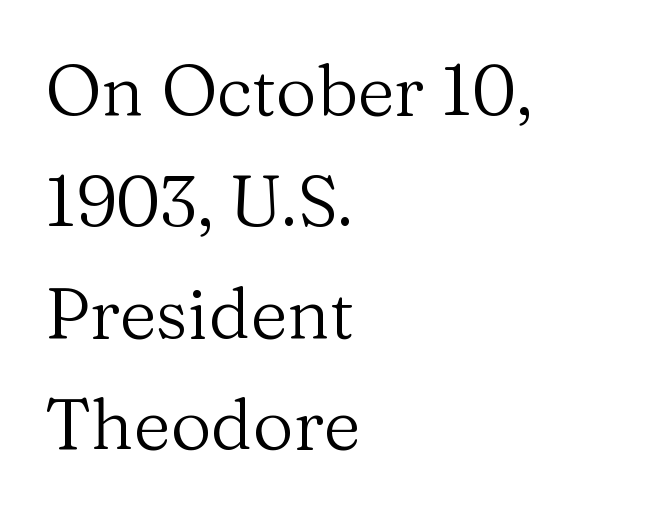
{"serif": "yes", "italic": "no", "bold": "no", "weight": "regular", "width": "normal", "stroke_contrast": "medium", "x_height": "medium", "monospaced": "no", "underline": "no", "align": "left", "line_spacing": "normal", "line_spacing_ratio": 1.57, "letter_spacing": "normal", "letter_spacing_em": 0.0, "glyph_px": 71}
